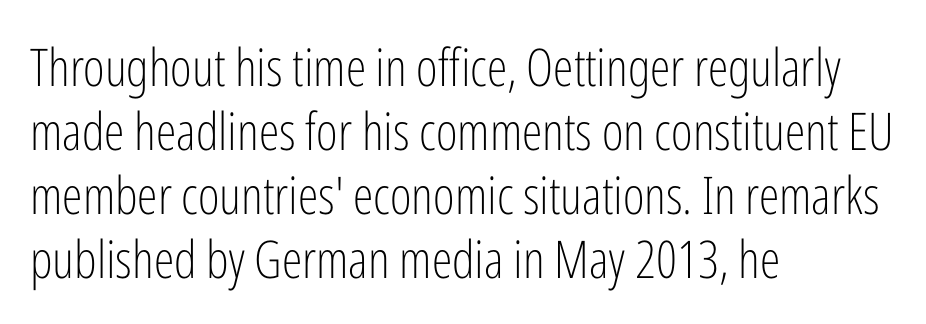
{"serif": "no", "italic": "no", "bold": "no", "weight": "light", "width": "condensed", "stroke_contrast": "low", "x_height": "medium", "monospaced": "no", "underline": "no", "align": "left", "line_spacing_ratio": 1.23, "letter_spacing": "normal", "letter_spacing_em": 0.0, "glyph_px": 52}
